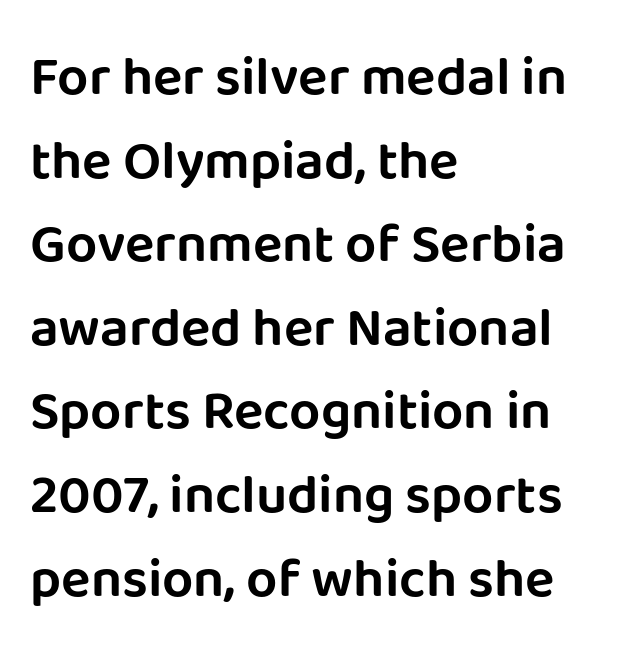
No extra tracking has been applied to these lines. Do the characters align in a grid? No, the font is proportional. Beneath every word, the page is bare. Leading matches the norm, producing a regular column. The lines are quadded left. It's the straight-up-and-down kind of type.
